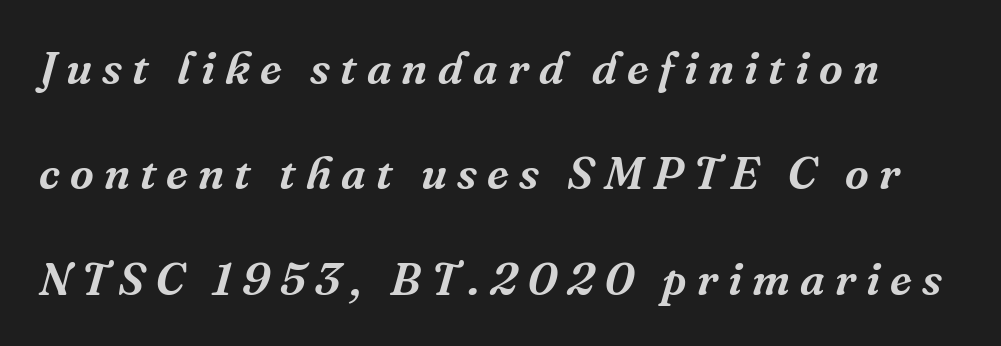
This is serif lettering, the kind often seen in printed books. Clear beneath every line of the passage. Tracking here is generous; glyphs stand well apart from one another. This block would shrink considerably if given ordinary leading; it's expanded now. This sample uses an oblique cut, with every glyph tilted off the vertical. Looks like regular typesetting: each glyph gets only the width it needs.
